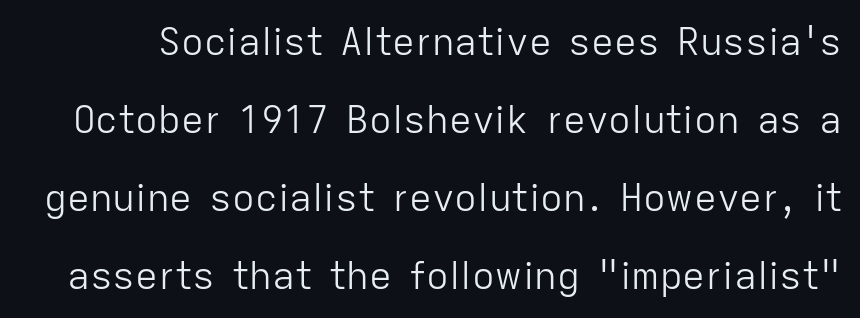
Q: Is the text bold? A: No.
Q: Is the text italic (slanted)? A: No, it is upright.
Q: Is the typeface a serif or a sans-serif typeface? A: Sans-serif.
Q: Is the text underlined? A: No.
Q: Is the spacing between letters normal or unusually wide? A: Normal.
Q: Is the spacing between lines tight, normal or loose? A: Loose.
Q: Width (condensed, normal, or wide)? A: Normal.
Q: Stroke contrast? A: Low.
Q: x-height? A: Medium.
Q: Monospaced? A: No.
